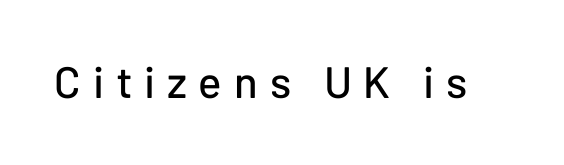
The image shows 44 px sans-serif type, upright; set unusually wide letter spacing (+0.27 em), not underlined; low stroke contrast and a medium x-height.
